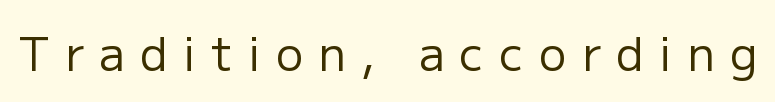
In terms of letterform style, serifs are entirely absent. You could not count columns in this text — the font is proportionally spaced. Posture: straight, roman, zero tilt. The space beneath each line is pristine and unruled. Short note: letters widely spaced.
